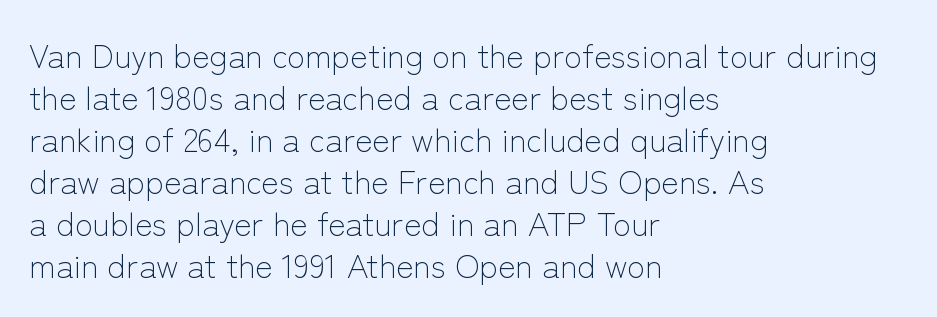
{"serif": "no", "italic": "no", "bold": "no", "weight": "light", "width": "normal", "stroke_contrast": "low", "x_height": "medium", "monospaced": "no", "underline": "no", "align": "left", "line_spacing": "normal", "line_spacing_ratio": 1.27, "letter_spacing": "normal", "letter_spacing_em": 0.0, "glyph_px": 33}
